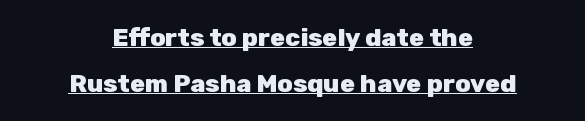
The image shows 25 px bold type, upright; set centered, line spacing 1.83x, normal letter spacing, underlined.
